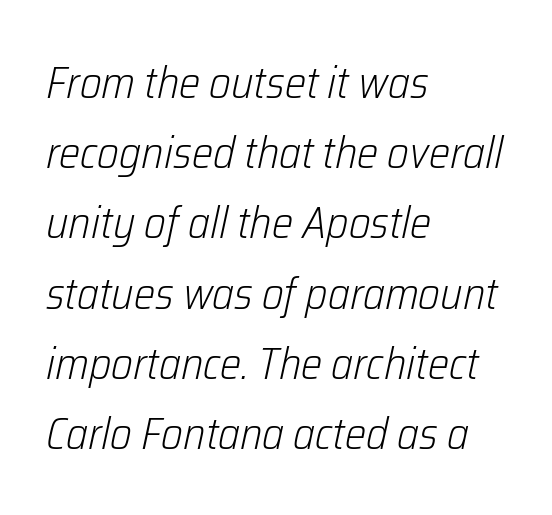
Q: Is the text bold? A: No.
Q: Is the text italic (slanted)? A: Yes, it leans right by about 12 degrees.
Q: Is the text underlined? A: No.
Q: How is the paragraph aligned? A: Left-aligned.
Q: Is the spacing between letters normal or unusually wide? A: Normal.
Q: Is the spacing between lines tight, normal or loose? A: Normal.
Q: Width (condensed, normal, or wide)? A: Condensed.
Q: Stroke contrast? A: Low.
Q: x-height? A: Medium.
Q: Monospaced? A: No.
